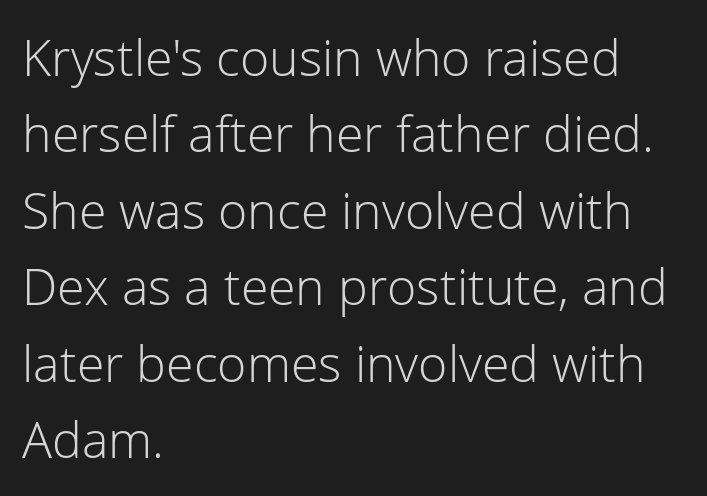
{"serif": "no", "italic": "no", "bold": "no", "weight": "light", "width": "normal", "stroke_contrast": "low", "x_height": "medium", "monospaced": "no", "underline": "no", "align": "left", "line_spacing": "normal", "line_spacing_ratio": 1.53, "letter_spacing": "normal", "letter_spacing_em": 0.0, "glyph_px": 50}
